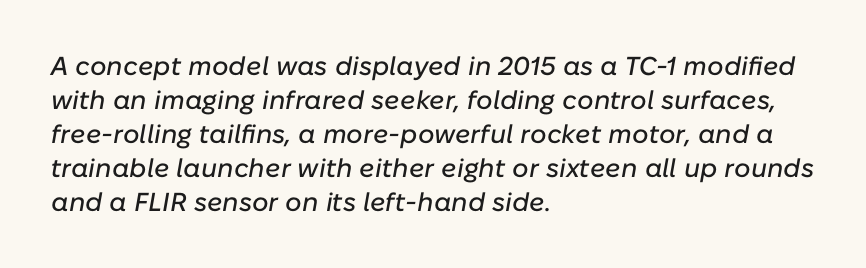
{"italic": "yes", "lean": "right", "slant_degrees": 10, "underline": "no", "align": "left", "line_spacing": "normal", "line_spacing_ratio": 1.31, "letter_spacing": "normal", "letter_spacing_em": 0.0, "glyph_px": 26}
